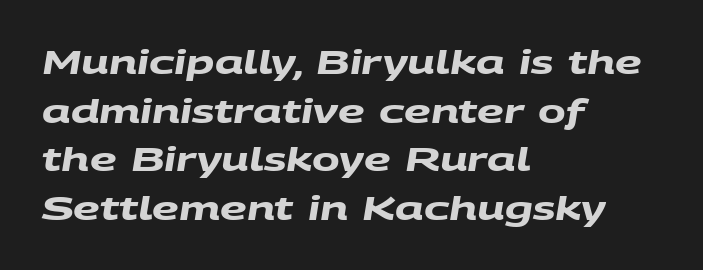
The image shows 33 px heavy, wide sans-serif type; set left-aligned, normal line spacing (1.47x), normal letter spacing, not underlined; medium stroke contrast and a large x-height.
